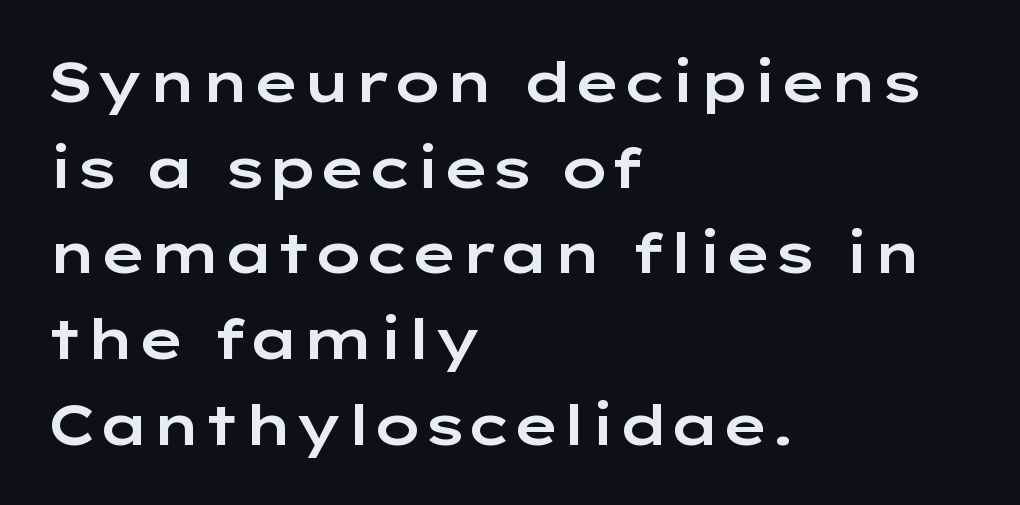
The image shows 56 px wide sans-serif type, upright; set left-aligned, normal line spacing (1.53x), normal letter spacing, not underlined; low stroke contrast and a medium x-height.
